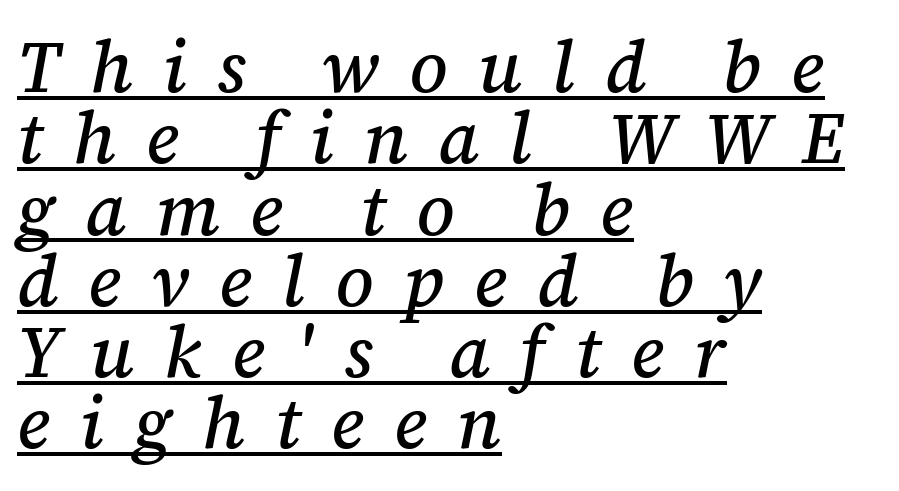
The image shows 72 px serif type, italic (leaning right); set left-aligned, tight line spacing (0.99x), unusually wide letter spacing (+0.42 em), underlined; medium stroke contrast and a medium x-height.
